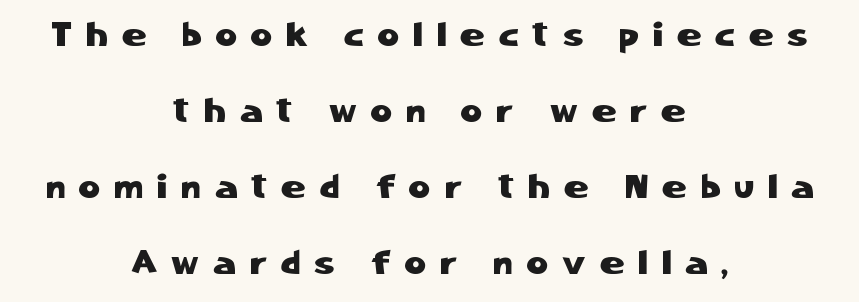
{"serif": "no", "italic": "no", "width": "normal", "stroke_contrast": "low", "x_height": "medium", "monospaced": "no", "underline": "no", "align": "center", "line_spacing": "loose", "line_spacing_ratio": 2.3, "letter_spacing": "wide", "letter_spacing_em": 0.43, "glyph_px": 33}
